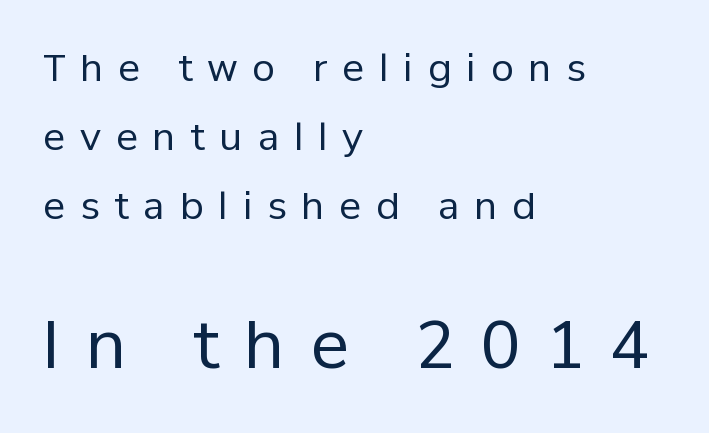
Q: Is the text bold? A: No.
Q: Is the text italic (slanted)? A: No, it is upright.
Q: Is the typeface a serif or a sans-serif typeface? A: Sans-serif.
Q: Is the text underlined? A: No.
Q: How is the paragraph aligned? A: Left-aligned.
Q: Is the spacing between letters normal or unusually wide? A: Unusually wide.
Q: Which block of text is set in a larger size, the first (top) or the second (bottom)? A: The second (bottom) one.
Q: Width (condensed, normal, or wide)? A: Normal.
Q: Stroke contrast? A: Low.
Q: x-height? A: Medium.
Q: Monospaced? A: No.
